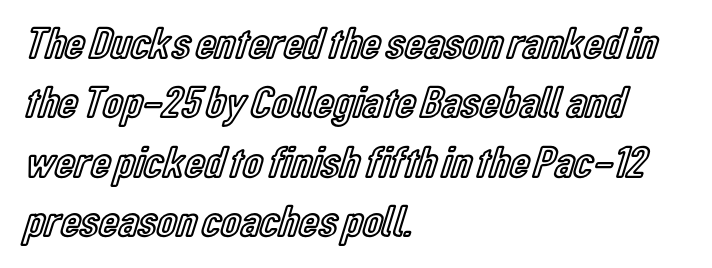
Here the glyphs are tracked normally, forming tight word shapes. The passage shown is typed in a proportional face where columns would drift. Quick note: interline space is typical. Anything drawn beneath the words? Only blank space. Does the copy run flush right? No — it runs flush left.
